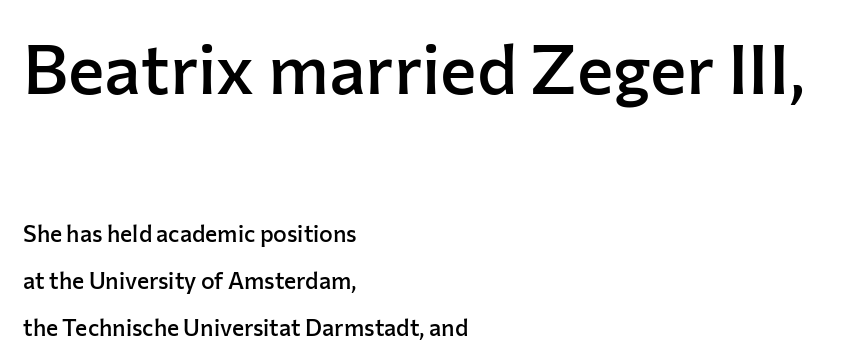
Q: Is the text bold? A: Semi-bold.
Q: Is the text italic (slanted)? A: No, it is upright.
Q: Is the typeface a serif or a sans-serif typeface? A: Sans-serif.
Q: Is the text underlined? A: No.
Q: How is the paragraph aligned? A: Left-aligned.
Q: Is the spacing between letters normal or unusually wide? A: Normal.
Q: Is the spacing between lines tight, normal or loose? A: Loose.
Q: Which block of text is set in a larger size, the first (top) or the second (bottom)? A: The first (top) one.
Q: Width (condensed, normal, or wide)? A: Normal.
Q: Stroke contrast? A: Low.
Q: x-height? A: Medium.
Q: Monospaced? A: No.
